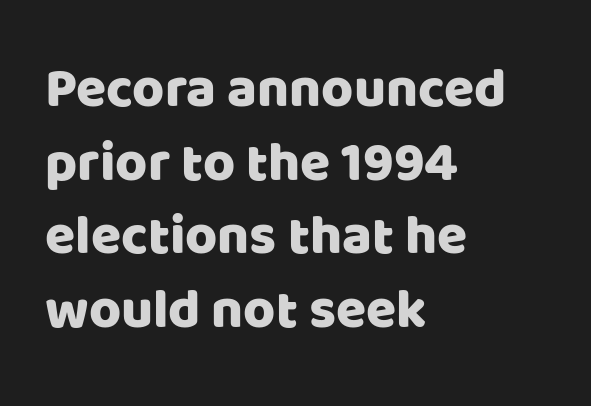
The image shows 55 px sans-serif type, upright; set left-aligned, normal line spacing (1.34x), normal letter spacing, not underlined; low stroke contrast and a large x-height.
